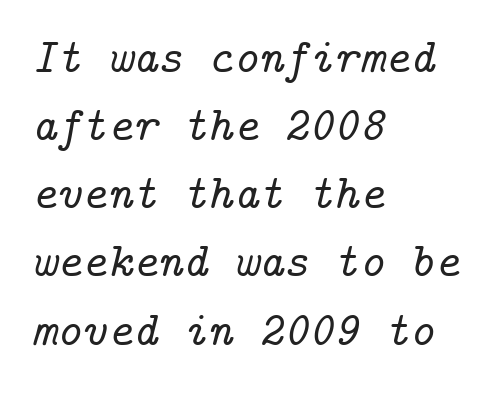
The image shows 48 px serif type, italic (leaning right); set left-aligned, normal line spacing (1.42x), normal letter spacing, not underlined; low stroke contrast and a medium x-height.
